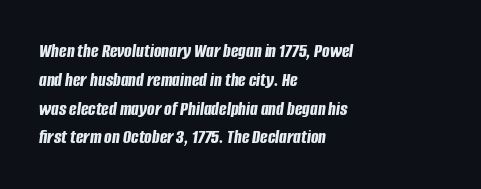
{"italic": "yes", "lean": "right", "slant_degrees": 8, "bold": "yes", "underline": "no", "align": "left", "line_spacing": "normal", "line_spacing_ratio": 1.44, "letter_spacing": "normal", "letter_spacing_em": 0.0, "glyph_px": 20}
